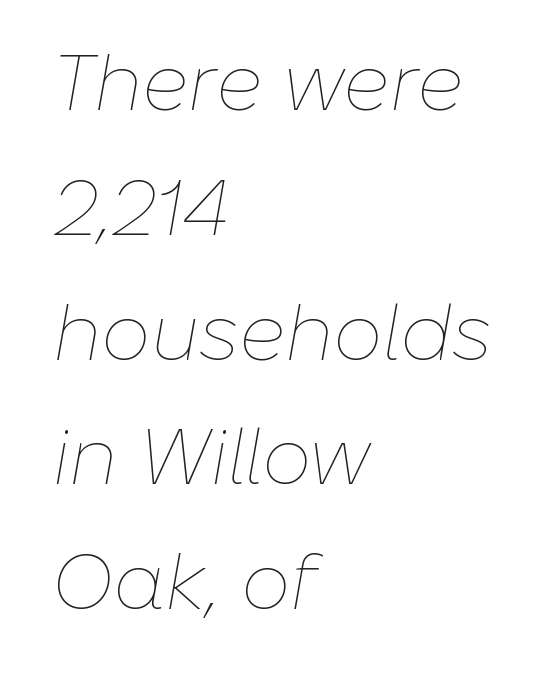
The rendering anchors every line to the left-hand side. Note the varied advance widths — an 'i' is clearly narrower than an 'm'. Stems and bowls with no extra thickness — not bold. Vertical spacing — default. The letterforms sit shoulder to shoulder at normal distance. This is oblique type, the kind used for emphasis or titles.
